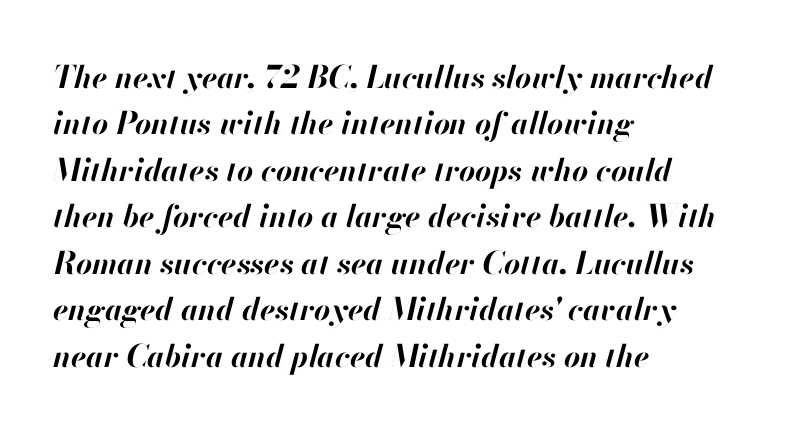
{"italic": "yes", "lean": "right", "slant_degrees": 13, "bold": "yes", "weight": "bold", "width": "normal", "stroke_contrast": "high", "x_height": "small", "monospaced": "no", "underline": "no", "align": "left", "line_spacing": "normal", "line_spacing_ratio": 1.5, "letter_spacing": "normal", "letter_spacing_em": 0.0, "glyph_px": 31}
